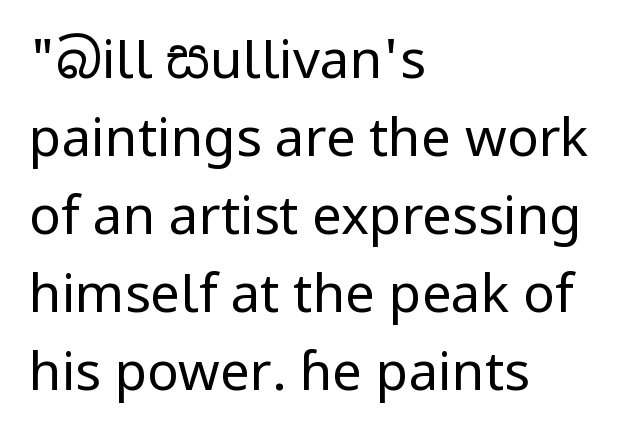
Q: Is the text bold? A: No.
Q: Is the text italic (slanted)? A: No, it is upright.
Q: Is the typeface a serif or a sans-serif typeface? A: Sans-serif.
Q: Is the text underlined? A: No.
Q: How is the paragraph aligned? A: Left-aligned.
Q: Is the spacing between letters normal or unusually wide? A: Normal.
Q: Is the spacing between lines tight, normal or loose? A: Normal.
Q: Width (condensed, normal, or wide)? A: Normal.
Q: Stroke contrast? A: Low.
Q: x-height? A: Medium.
Q: Monospaced? A: No.
